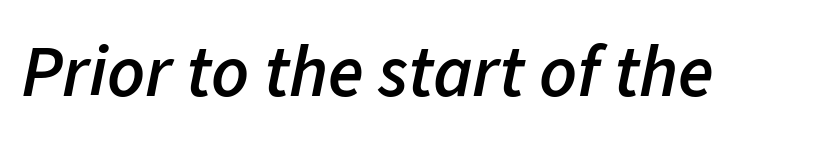
{"italic": "yes", "lean": "right", "slant_degrees": 11, "bold": "semi", "weight": "semibold", "width": "normal", "stroke_contrast": "low", "x_height": "medium", "monospaced": "no", "underline": "no", "letter_spacing": "normal", "letter_spacing_em": 0.0, "glyph_px": 73}
